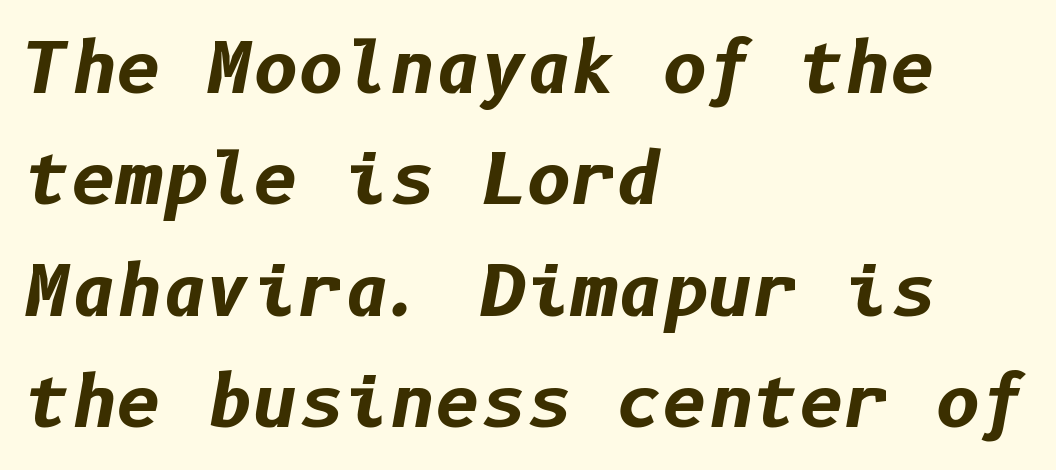
Summary of vertical rhythm: regular, with standard interline spacing. Slant detected: the letters are inclined. The area under the type is left untouched. Does the copy run flush right? No — it runs flush left. Is the letter spacing exaggerated? No — it looks like the ordinary default.
